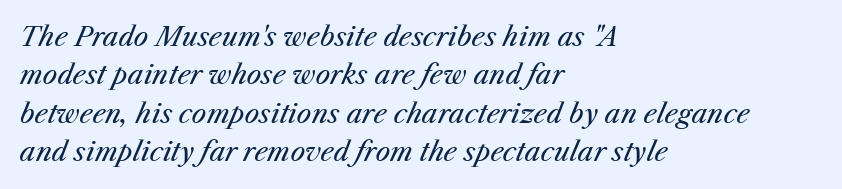
{"italic": "yes", "lean": "right", "slant_degrees": 25, "bold": "no", "underline": "no", "align": "left", "line_spacing": "normal", "line_spacing_ratio": 1.48, "letter_spacing": "normal", "letter_spacing_em": 0.0, "glyph_px": 26}
